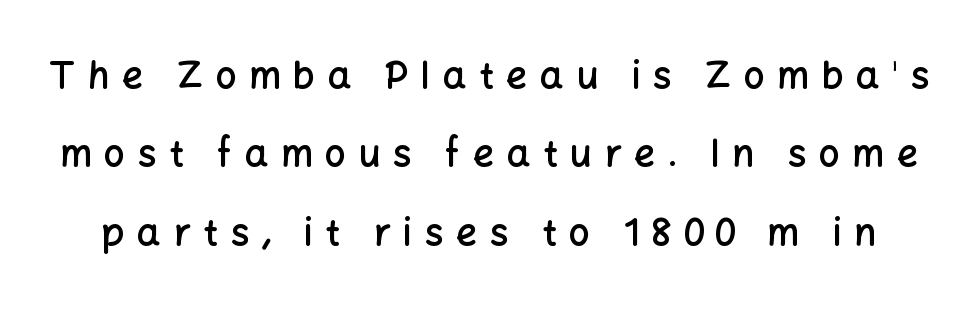
{"serif": "no", "italic": "no", "bold": "semi", "weight": "semibold", "width": "normal", "stroke_contrast": "low", "x_height": "medium", "monospaced": "no", "underline": "no", "line_spacing": "loose", "line_spacing_ratio": 2.12, "letter_spacing": "wide", "letter_spacing_em": 0.34, "glyph_px": 37}
